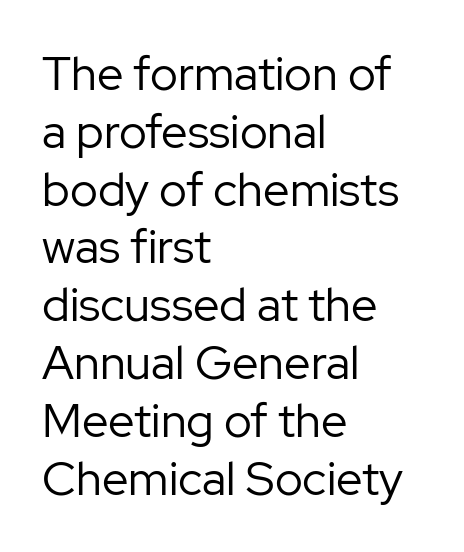
The image shows 47 px regular-weight sans-serif type, upright; set left-aligned, line spacing 1.23x, normal letter spacing, not underlined; low stroke contrast and a medium x-height.
